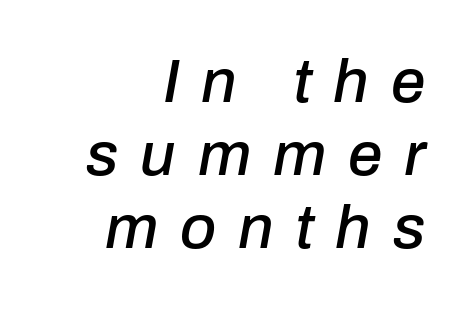
The image shows 62 px text type, italic (leaning right); set right-aligned, line spacing 1.18x, unusually wide letter spacing (+0.35 em), not underlined; low stroke contrast and a medium x-height.
